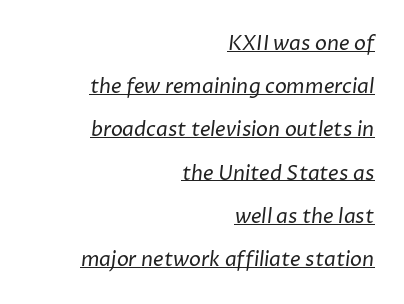
Q: Is the text bold? A: No.
Q: Is the text underlined? A: Yes.
Q: How is the paragraph aligned? A: Right-aligned.
Q: Is the spacing between letters normal or unusually wide? A: Normal.
Q: Is the spacing between lines tight, normal or loose? A: Loose.
